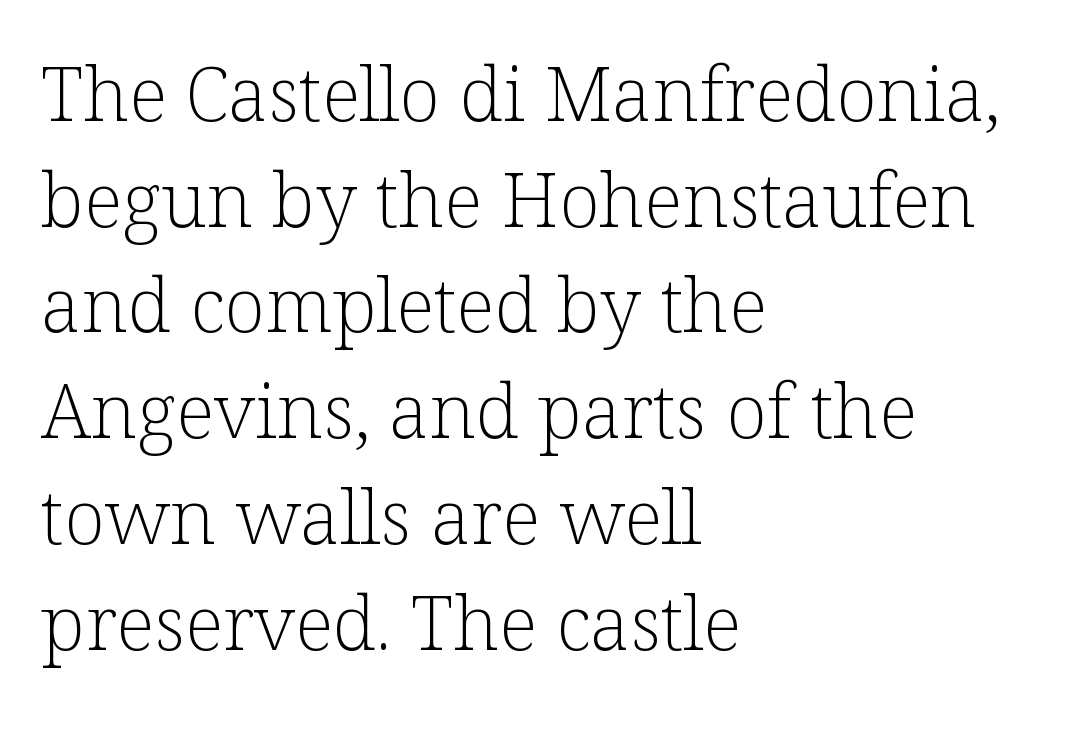
Q: Is the text bold? A: No.
Q: Is the text italic (slanted)? A: No, it is upright.
Q: Is the typeface a serif or a sans-serif typeface? A: Serif.
Q: Is the text underlined? A: No.
Q: How is the paragraph aligned? A: Left-aligned.
Q: Is the spacing between letters normal or unusually wide? A: Normal.
Q: Is the spacing between lines tight, normal or loose? A: Normal.
Q: Width (condensed, normal, or wide)? A: Normal.
Q: Stroke contrast? A: Low.
Q: x-height? A: Medium.
Q: Monospaced? A: No.
